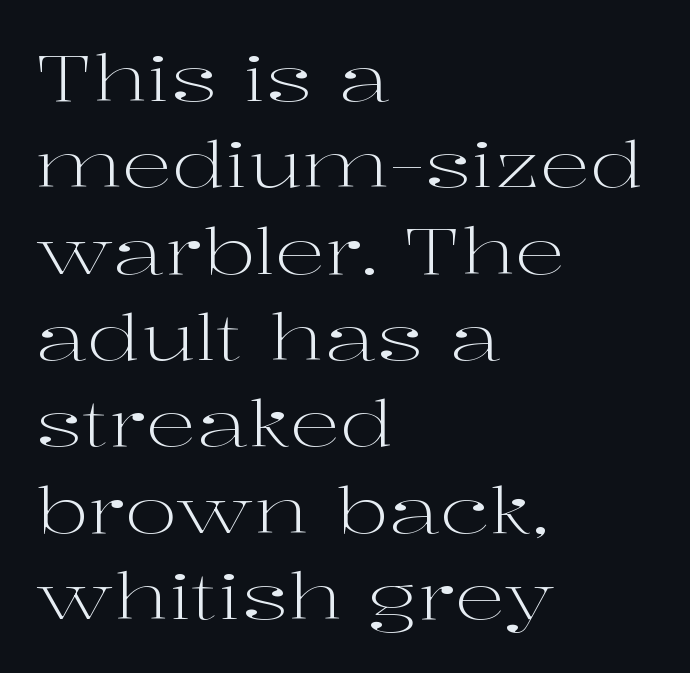
Think of a printed novel: that variable character pitch is what you see here. This rendering employs a face with finishing strokes, i.e., a serif. Look at the tracking — it's just the regular setting, nothing added. The foot of each line stays bare and open. If you measured baseline to baseline, you'd find a middling distance.
